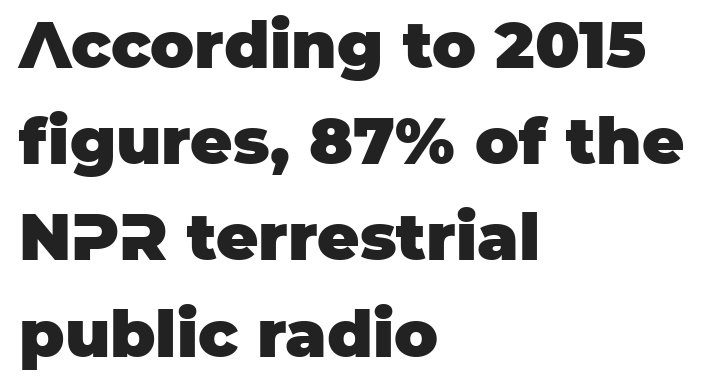
The image shows 65 px heavy sans-serif type, upright; set left-aligned, normal line spacing (1.48x), normal letter spacing, not underlined; low stroke contrast and a large x-height.
